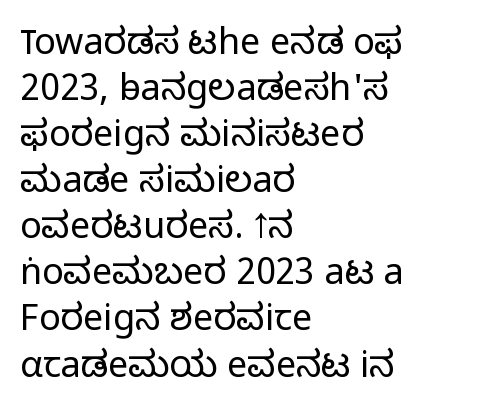
{"serif": "no", "italic": "no", "bold": "no", "weight": "light", "width": "normal", "stroke_contrast": "low", "x_height": "medium", "monospaced": "no", "underline": "no", "align": "left", "line_spacing": "normal", "line_spacing_ratio": 1.28, "letter_spacing": "normal", "letter_spacing_em": 0.0, "glyph_px": 36}
